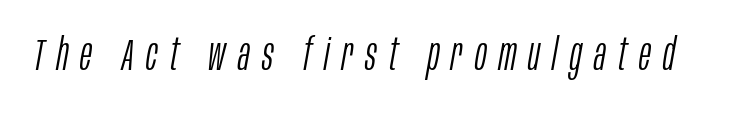
Does the lettering tilt? It does — this is italic. Check under the words: just untouched page. Looks like regular typesetting: each glyph gets only the width it needs. The tracking reads as deliberately expanded to a designer's eye. The typeface has the unassuming heft of standard copy or less.
